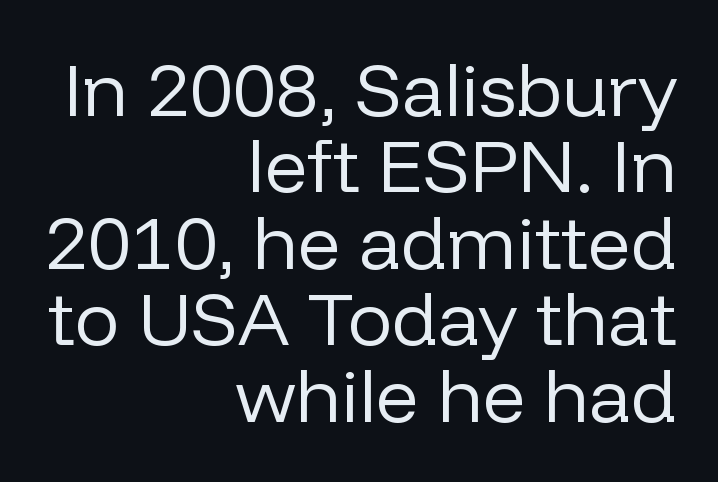
{"serif": "no", "italic": "no", "bold": "no", "weight": "regular", "width": "normal", "stroke_contrast": "low", "x_height": "medium", "monospaced": "no", "underline": "no", "align": "right", "line_spacing": "tight", "line_spacing_ratio": 1.02, "letter_spacing": "normal", "letter_spacing_em": 0.0, "glyph_px": 75}
